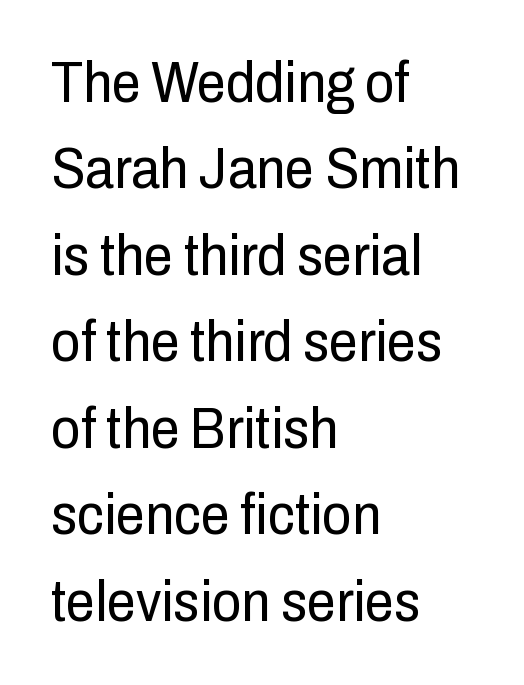
Q: Is the text bold? A: No.
Q: Is the text italic (slanted)? A: No, it is upright.
Q: Is the typeface a serif or a sans-serif typeface? A: Sans-serif.
Q: Is the text underlined? A: No.
Q: How is the paragraph aligned? A: Left-aligned.
Q: Is the spacing between letters normal or unusually wide? A: Normal.
Q: Is the spacing between lines tight, normal or loose? A: Normal.
Q: Width (condensed, normal, or wide)? A: Condensed.
Q: Stroke contrast? A: Low.
Q: x-height? A: Medium.
Q: Monospaced? A: No.
